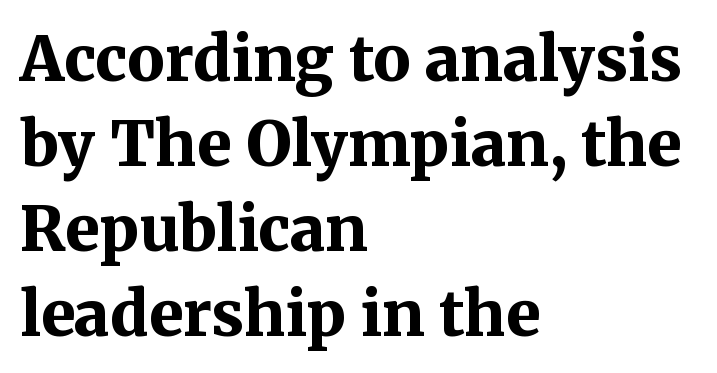
The image shows 62 px bold serif type, upright; set left-aligned, normal line spacing (1.37x), normal letter spacing, not underlined; medium stroke contrast and a medium x-height.
